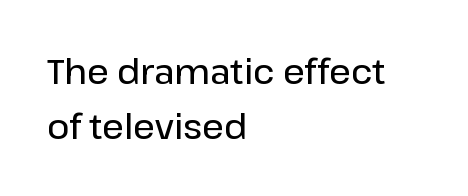
Check the space under the baseline: it is left empty. Bold? Not quite — semibold, heavier than regular but stopping short. The letterforms sit shoulder to shoulder at normal distance. The specimen reads as upright at a glance. The letters advance in unequal steps, a hallmark of proportional type. Serif or sans? Sans — the stroke terminals are bare.
